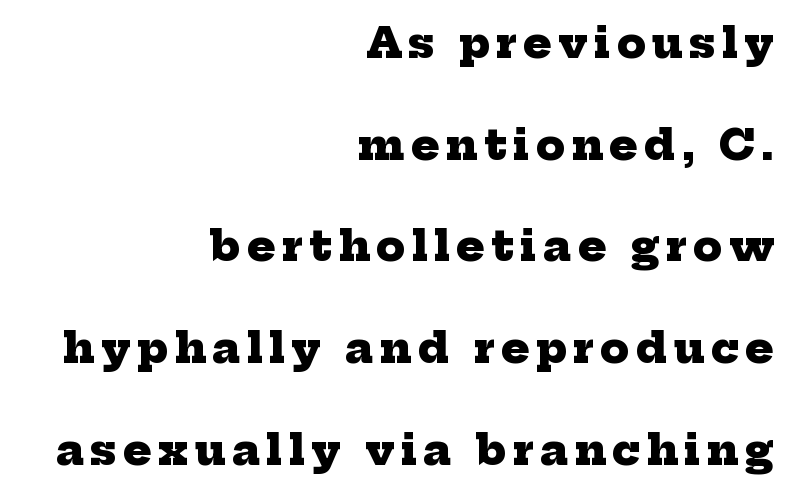
{"serif": "yes", "bold": "yes", "weight": "heavy", "width": "normal", "stroke_contrast": "low", "x_height": "medium", "monospaced": "no", "underline": "no", "align": "right", "line_spacing": "loose", "line_spacing_ratio": 2.42, "glyph_px": 42}
